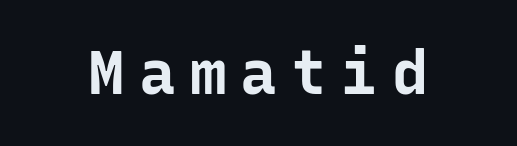
This rendering employs a face without finishing strokes, i.e., a sans-serif. The specimen reads as upright at a glance. The glyphs have the mass of a bold cut. The letters march in equal steps, a hallmark of fixed-pitch type. Observe the wide spacing: letters keep a clear distance from each other. No word sits above an underline.
